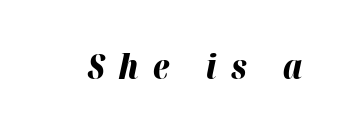
The image shows 34 px bold type, italic (leaning right); set unusually wide letter spacing (+0.42 em), not underlined; high stroke contrast and a medium x-height.
